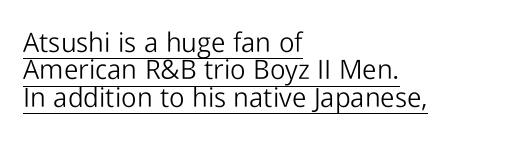
The strokes carry an ordinary text weight at most. One glance says dense: line gaps are narrower than usual. The letterforms sit shoulder to shoulder at normal distance. Left-aligned paragraph, ragged on the right. You can see a thin bar hugging the bottom of the glyphs. Every character sits straight up, as roman type does.
